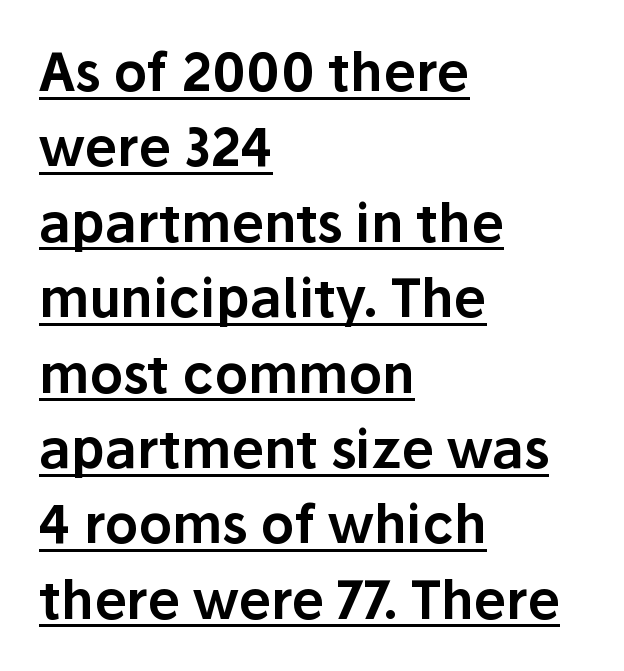
The image shows 52 px sans-serif type, upright; set left-aligned, normal line spacing (1.45x), normal letter spacing, underlined; low stroke contrast and a medium x-height.
